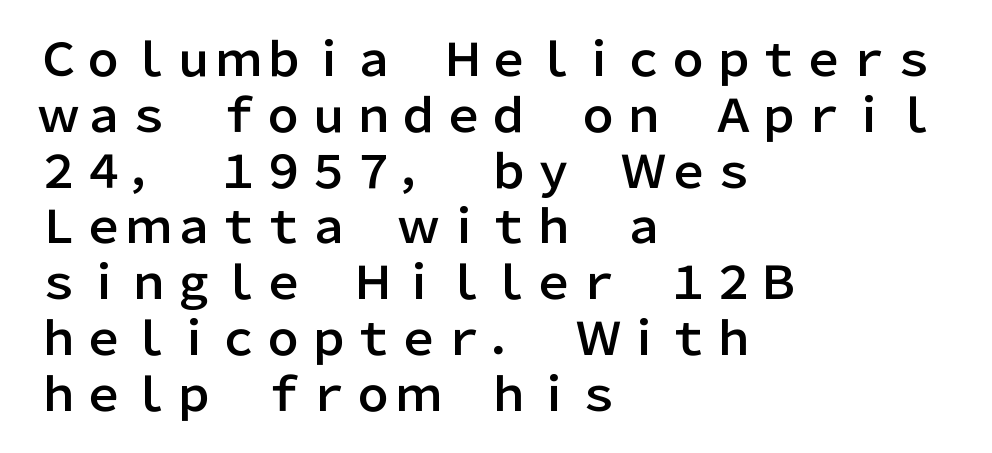
Q: Is the text italic (slanted)? A: No, it is upright.
Q: Is the typeface a serif or a sans-serif typeface? A: Sans-serif.
Q: Is the text underlined? A: No.
Q: How is the paragraph aligned? A: Left-aligned.
Q: Is the spacing between letters normal or unusually wide? A: Normal.
Q: Width (condensed, normal, or wide)? A: Normal.
Q: Stroke contrast? A: Low.
Q: x-height? A: Medium.
Q: Monospaced? A: No.
